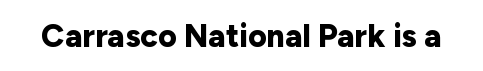
Q: Is the text bold? A: Yes.
Q: Is the text italic (slanted)? A: No, it is upright.
Q: Is the typeface a serif or a sans-serif typeface? A: Sans-serif.
Q: Is the text underlined? A: No.
Q: Is the spacing between letters normal or unusually wide? A: Normal.
Q: Width (condensed, normal, or wide)? A: Normal.
Q: Stroke contrast? A: Low.
Q: x-height? A: Medium.
Q: Monospaced? A: No.
